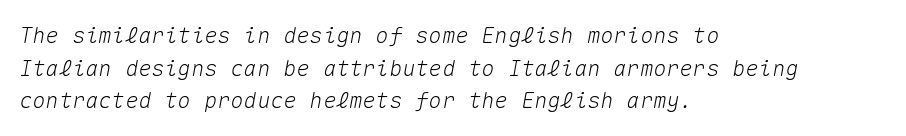
Q: Is the text italic (slanted)? A: Yes, it leans right by about 10 degrees.
Q: Is the text underlined? A: No.
Q: How is the paragraph aligned? A: Left-aligned.
Q: Is the spacing between letters normal or unusually wide? A: Normal.
Q: Is the spacing between lines tight, normal or loose? A: Normal.
